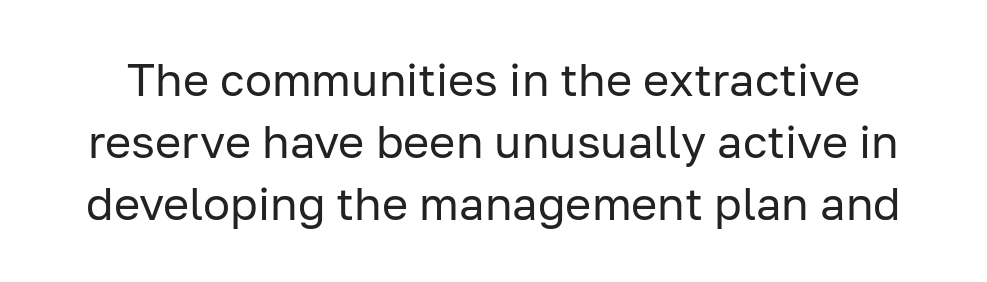
Q: Is the text bold? A: No.
Q: Is the text italic (slanted)? A: No, it is upright.
Q: Is the typeface a serif or a sans-serif typeface? A: Sans-serif.
Q: Is the text underlined? A: No.
Q: Is the spacing between letters normal or unusually wide? A: Normal.
Q: Is the spacing between lines tight, normal or loose? A: Normal.
Q: Width (condensed, normal, or wide)? A: Normal.
Q: Stroke contrast? A: Low.
Q: x-height? A: Medium.
Q: Monospaced? A: No.
